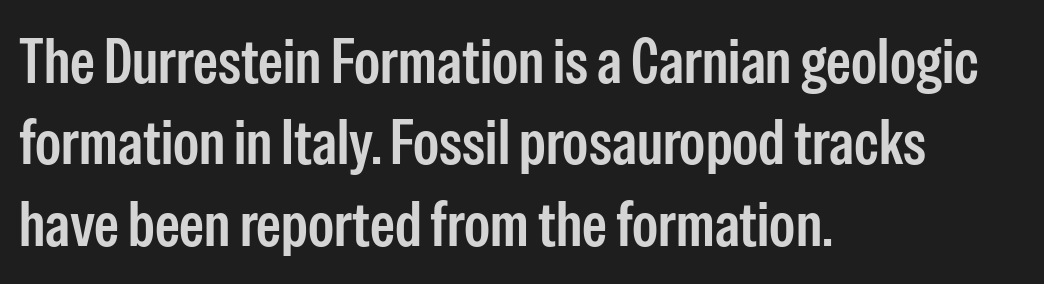
Leading: standard. The letters stand straight up with perfectly vertical stems. To sum up the face: it is a sans, with no serifs. A typesetter would call this proportional, since set widths differ per character. You could call the tracking neutral — neither tight nor loose. One-word summary of the alignment: left.
